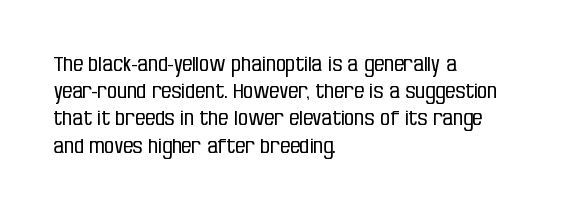
The text block is weighted toward the left margin, trailing off unevenly rightward. Summary of vertical rhythm: regular, with standard interline spacing. Spacing between characters is what you'd get straight out of the box. The letterforms sit at book weight or below.
